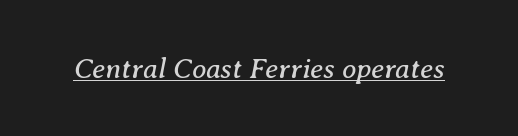
Q: Is the text bold? A: No.
Q: Is the text italic (slanted)? A: Yes, it leans right by about 8 degrees.
Q: Is the typeface a serif or a sans-serif typeface? A: Serif.
Q: Is the text underlined? A: Yes.
Q: Is the spacing between letters normal or unusually wide? A: Normal.
Q: Width (condensed, normal, or wide)? A: Normal.
Q: Stroke contrast? A: Medium.
Q: x-height? A: Medium.
Q: Monospaced? A: No.
